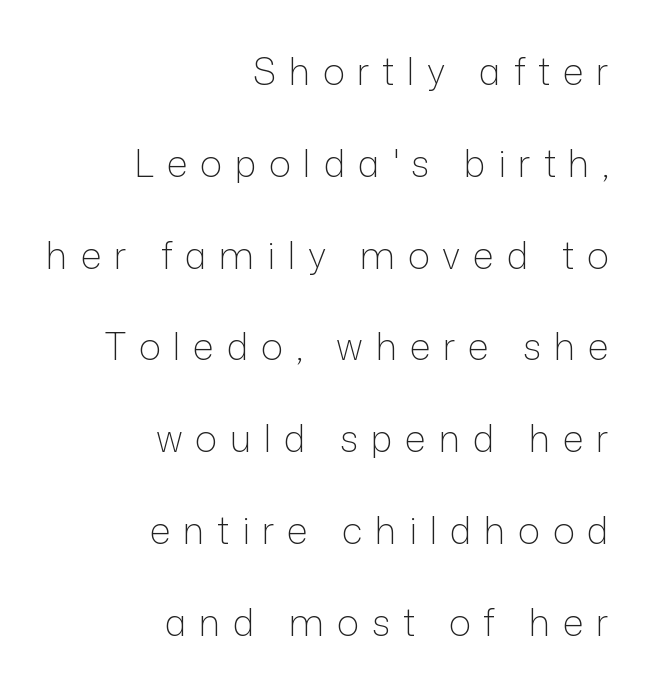
Q: Is the text bold? A: No.
Q: Is the text italic (slanted)? A: No, it is upright.
Q: Is the typeface a serif or a sans-serif typeface? A: Sans-serif.
Q: Is the text underlined? A: No.
Q: How is the paragraph aligned? A: Right-aligned.
Q: Is the spacing between letters normal or unusually wide? A: Unusually wide.
Q: Is the spacing between lines tight, normal or loose? A: Loose.
Q: Width (condensed, normal, or wide)? A: Normal.
Q: Stroke contrast? A: Low.
Q: x-height? A: Medium.
Q: Monospaced? A: No.
